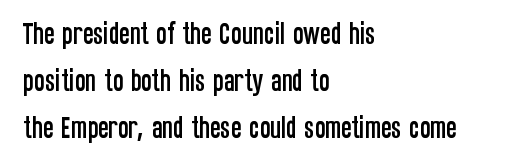
{"italic": "no", "underline": "no", "align": "left", "line_spacing_ratio": 1.88, "letter_spacing": "normal", "letter_spacing_em": 0.0, "glyph_px": 25}
